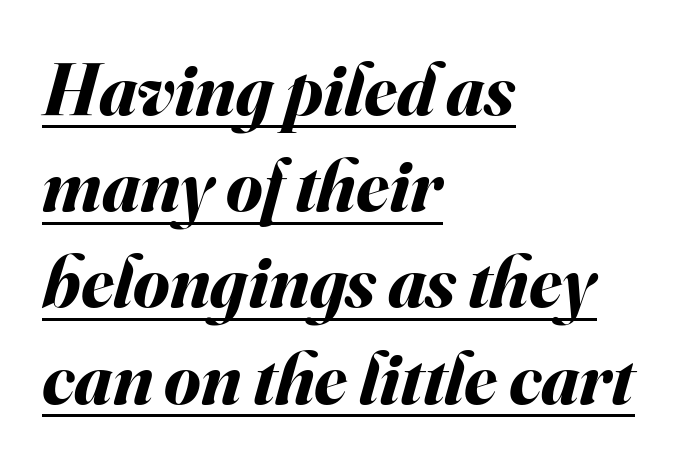
The image shows 74 px bold type, italic (leaning right); set left-aligned, normal line spacing (1.3x), normal letter spacing, underlined; medium stroke contrast and a small x-height.
